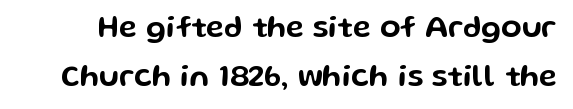
The image shows 30 px wide sans-serif type, upright; set normal line spacing (1.62x), normal letter spacing, not underlined; low stroke contrast and a medium x-height.
